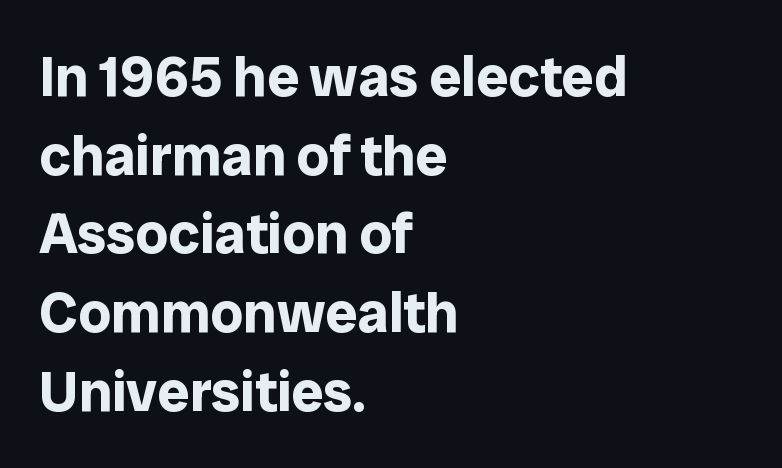
{"serif": "no", "italic": "no", "bold": "yes", "weight": "bold", "width": "normal", "stroke_contrast": "low", "x_height": "medium", "monospaced": "no", "underline": "no", "align": "left", "line_spacing": "normal", "line_spacing_ratio": 1.38, "letter_spacing": "normal", "letter_spacing_em": 0.0, "glyph_px": 57}
